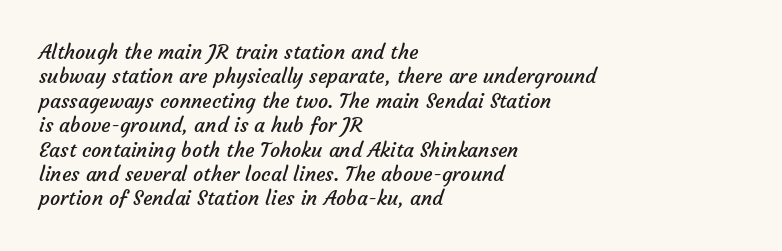
The image shows 20 px text type; set left-aligned, line spacing 1.22x, normal letter spacing, not underlined.
